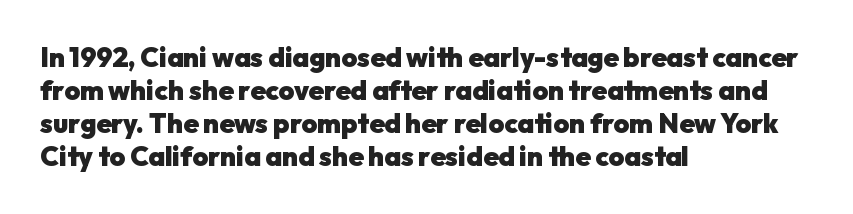
Q: Is the text bold? A: Yes.
Q: Is the text italic (slanted)? A: No, it is upright.
Q: Is the text underlined? A: No.
Q: How is the paragraph aligned? A: Left-aligned.
Q: Is the spacing between letters normal or unusually wide? A: Normal.
